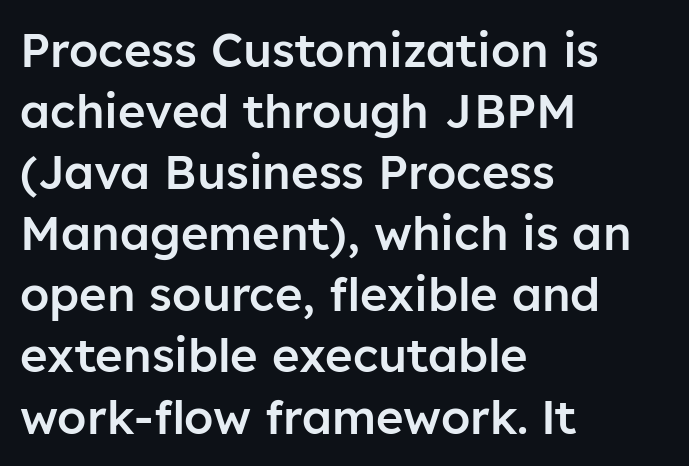
Each letter keeps its own natural width here, so spacing adapts to shape. This block has exactly the height ordinary leading produces. In CSS terms this would be text-align: left. Tracking value appears to be zero — textbook default spacing.
